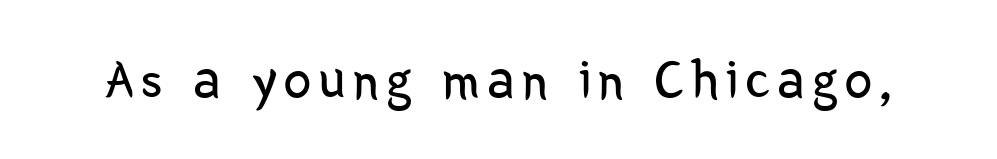
{"serif": "no", "italic": "no", "bold": "no", "weight": "regular", "width": "condensed", "stroke_contrast": "low", "x_height": "medium", "monospaced": "no", "underline": "no", "glyph_px": 55}
